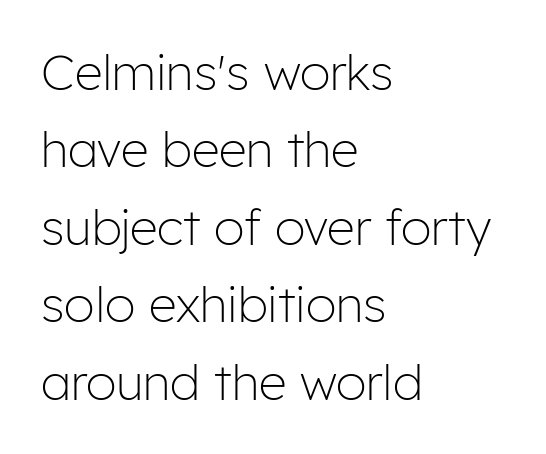
Nothing unusual about the tracking: characters are spaced as the font intends. Posture: straight, roman, zero tilt. Proportional: the letters do not fall into vertical columns. Observe the absence of serifs on each vertical stroke in this sample. The area under the type is left untouched.
